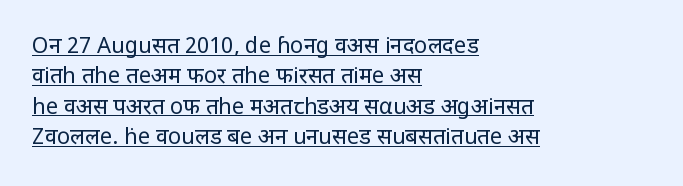
Standard letterfit; no display-style spreading of the glyphs. The rendering anchors every line to the left-hand side. The letters stand upright; this is a roman face. The specimen includes a rule beneath the text block's lines.
